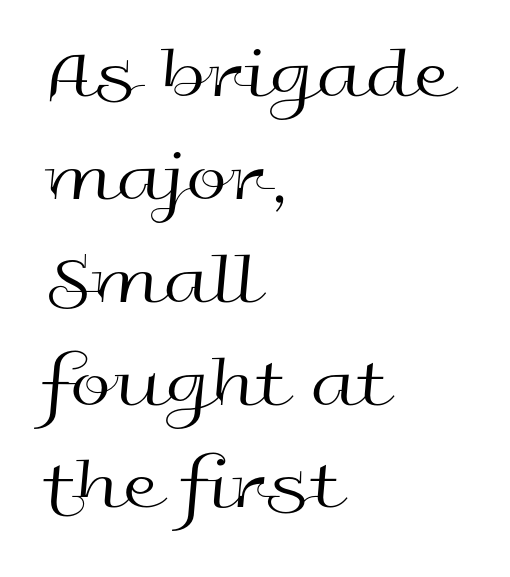
Q: Is the text bold? A: No.
Q: Is the text italic (slanted)? A: No, it is upright.
Q: Is the typeface a serif or a sans-serif typeface? A: Sans-serif.
Q: Is the text underlined? A: No.
Q: How is the paragraph aligned? A: Left-aligned.
Q: Is the spacing between letters normal or unusually wide? A: Normal.
Q: Is the spacing between lines tight, normal or loose? A: Normal.
Q: Width (condensed, normal, or wide)? A: Wide.
Q: x-height? A: Medium.
Q: Monospaced? A: No.
